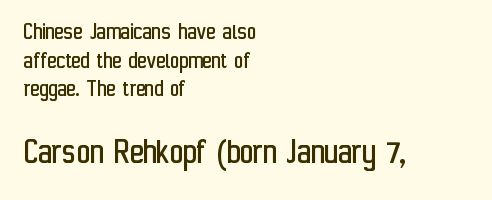
{"serif": "no", "italic": "no", "bold": "no", "weight": "regular", "width": "condensed", "stroke_contrast": "low", "x_height": "medium", "monospaced": "no", "underline": "no", "align": "left", "line_spacing": "tight", "line_spacing_ratio": 1.15, "letter_spacing": "normal", "letter_spacing_em": 0.0, "larger_block": "second", "size_ratio": 1.48, "glyph_px": 37}
